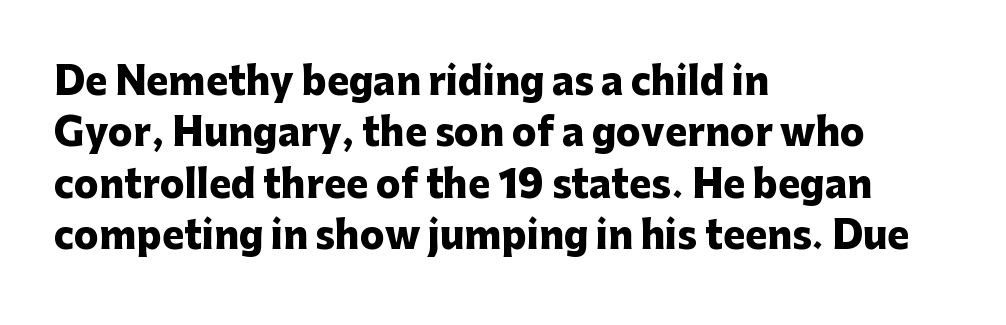
Spacing between characters is what you'd get straight out of the box. In terms of leading, this rendering sits right in the middle. Caption: multi-line text, flush left, ragged right. The type sits square on the baseline with zero lean.
